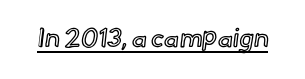
Is the letter spacing exaggerated? No — it looks like the ordinary default. These characters rest on top of a visible drawn line.
